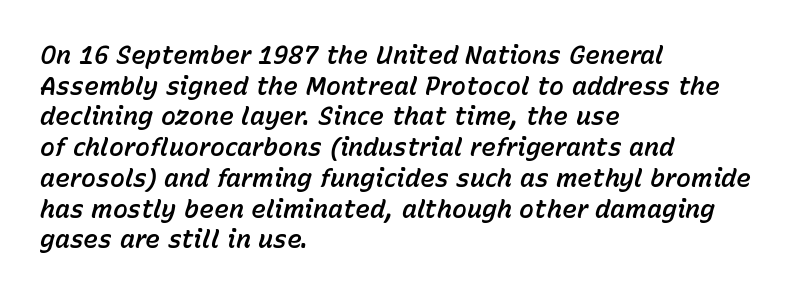
{"italic": "yes", "lean": "right", "slant_degrees": 15, "underline": "no", "align": "left", "line_spacing_ratio": 1.23, "letter_spacing": "normal", "letter_spacing_em": 0.0, "glyph_px": 25}
